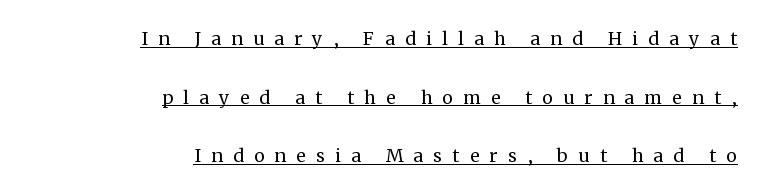
Q: Is the text bold? A: No.
Q: Is the text italic (slanted)? A: No, it is upright.
Q: Is the text underlined? A: Yes.
Q: How is the paragraph aligned? A: Right-aligned.
Q: Is the spacing between letters normal or unusually wide? A: Unusually wide.
Q: Is the spacing between lines tight, normal or loose? A: Loose.
